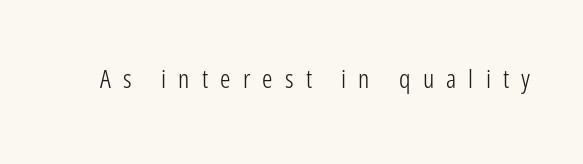
The image shows 26 px text type, upright; set unusually wide letter spacing (+0.47 em), not underlined.
